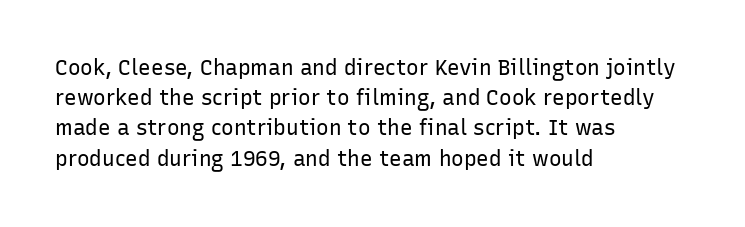
{"italic": "no", "bold": "no", "underline": "no", "align": "left", "line_spacing": "normal", "line_spacing_ratio": 1.44, "letter_spacing": "normal", "letter_spacing_em": 0.0, "glyph_px": 21}
